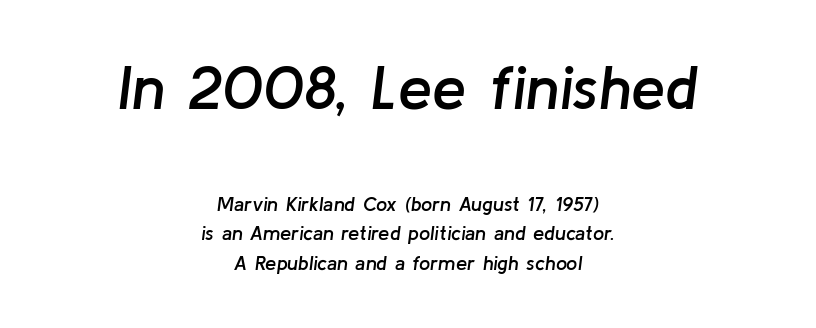
The image shows 61 px semibold type, italic (leaning right); set centered, normal line spacing (1.49x), normal letter spacing, not underlined; the first (top) block is 3.05x larger; low stroke contrast and a medium x-height.
